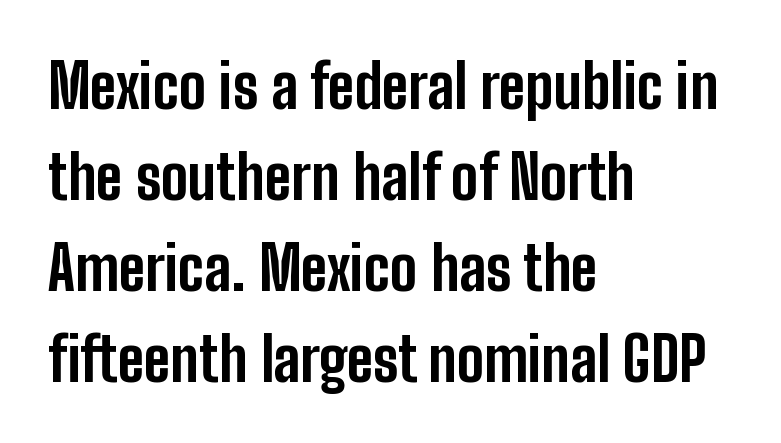
{"serif": "no", "italic": "no", "bold": "yes", "weight": "bold", "width": "condensed", "stroke_contrast": "low", "x_height": "medium", "monospaced": "no", "underline": "no", "align": "left", "line_spacing": "normal", "line_spacing_ratio": 1.49, "letter_spacing": "normal", "letter_spacing_em": 0.0, "glyph_px": 61}
